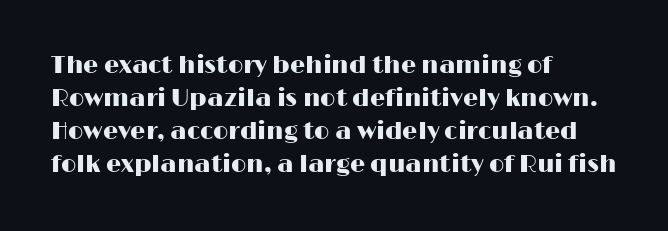
{"italic": "no", "underline": "no", "align": "left", "line_spacing": "normal", "line_spacing_ratio": 1.37, "letter_spacing": "normal", "letter_spacing_em": 0.0, "glyph_px": 24}
